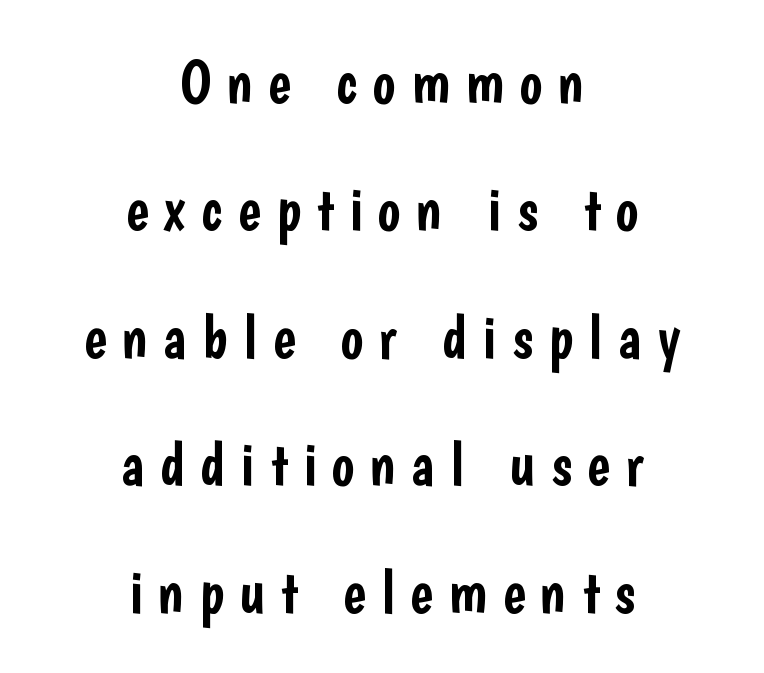
Every character sits straight up, as roman type does. The setting favours the middle, as headings and verse often do. The face used here is a sans, in the tradition of grotesques and geometrics. Words float on clear page, feet unadorned. Honestly, the letter spacing is so wide it's the main thing you notice. Think of a printed novel: that variable character pitch is what you see here.
